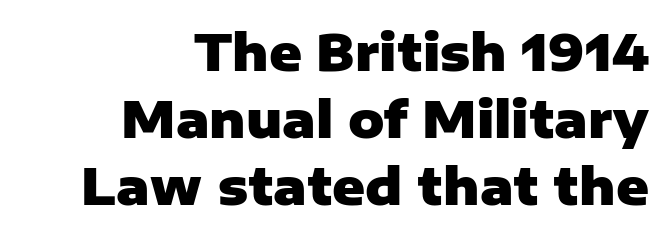
Any mark beneath the type? The region is blank. Does extra space separate the letters? No, they use regular spacing. Summary of weight: heavy, a full bold. You can tell it's not italic because the verticals are truly vertical.
